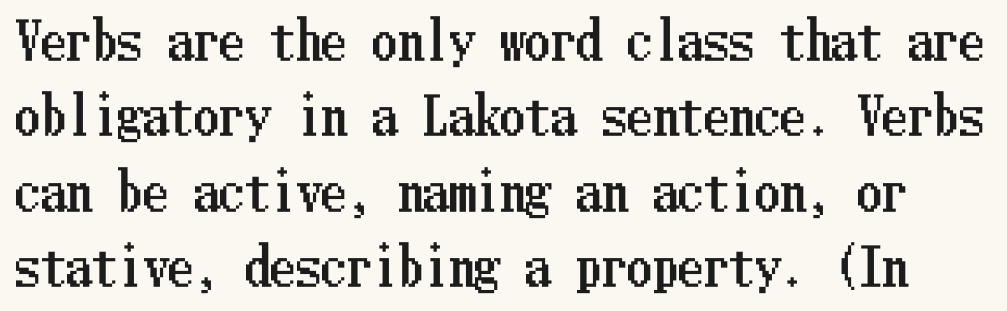
Q: Is the text italic (slanted)? A: No, it is upright.
Q: Is the text underlined? A: No.
Q: Is the spacing between letters normal or unusually wide? A: Normal.
Q: Is the spacing between lines tight, normal or loose? A: Normal.
Q: Width (condensed, normal, or wide)? A: Condensed.
Q: Stroke contrast? A: Low.
Q: x-height? A: Medium.
